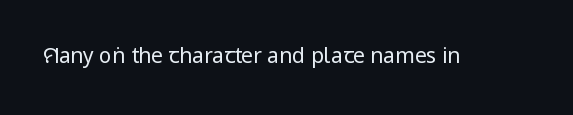
Q: Is the text bold? A: No.
Q: Is the text italic (slanted)? A: No, it is upright.
Q: Is the text underlined? A: No.
Q: Is the spacing between letters normal or unusually wide? A: Normal.
